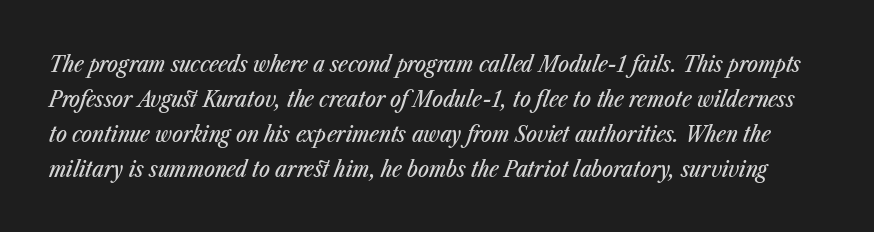
The image shows 23 px text type, italic (leaning right); set normal line spacing (1.52x), normal letter spacing, not underlined.
